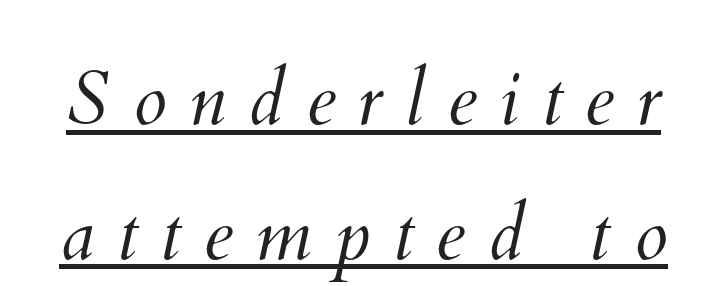
The horizontal fit of the characters is loose and conspicuously gappy. Is there an underline? Yes — a line sits under the letters. Counters stay open thanks to moderate or lighter strokes. Proportional: the letters do not fall into vertical columns.
